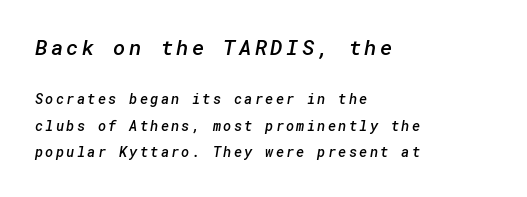
The image shows 21 px text type; set left-aligned, line spacing 1.89x, not underlined; the first (top) block is 1.5x larger.
